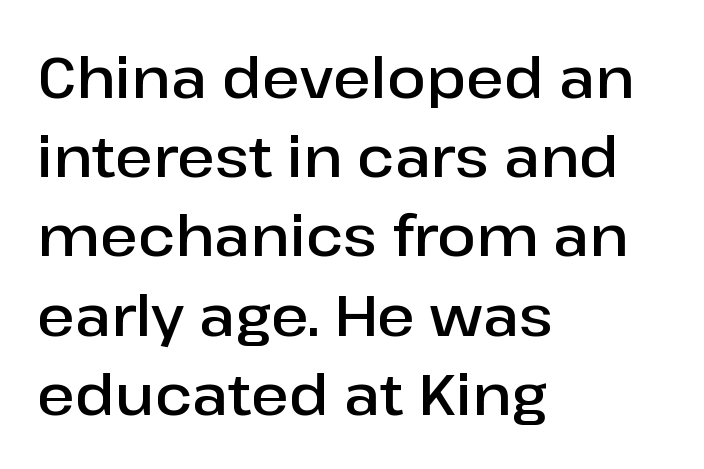
{"serif": "no", "italic": "no", "bold": "semi", "weight": "semibold", "width": "normal", "stroke_contrast": "low", "x_height": "medium", "monospaced": "no", "underline": "no", "align": "left", "line_spacing": "normal", "line_spacing_ratio": 1.39, "letter_spacing": "normal", "letter_spacing_em": 0.0, "glyph_px": 57}
